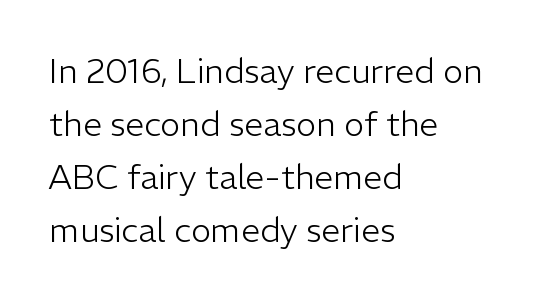
{"serif": "no", "italic": "no", "bold": "no", "weight": "light", "width": "normal", "stroke_contrast": "low", "x_height": "medium", "monospaced": "no", "underline": "no", "align": "left", "line_spacing": "normal", "line_spacing_ratio": 1.56, "letter_spacing": "normal", "letter_spacing_em": 0.0, "glyph_px": 34}
